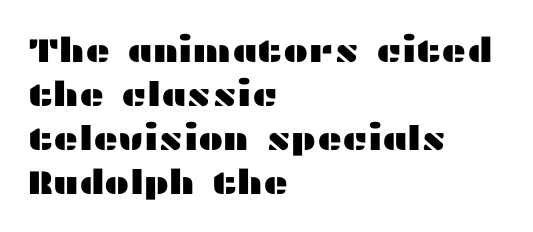
Q: Is the text italic (slanted)? A: No, it is upright.
Q: Is the typeface a serif or a sans-serif typeface? A: Sans-serif.
Q: Is the text underlined? A: No.
Q: How is the paragraph aligned? A: Left-aligned.
Q: Is the spacing between letters normal or unusually wide? A: Normal.
Q: Is the spacing between lines tight, normal or loose? A: Normal.
Q: Width (condensed, normal, or wide)? A: Wide.
Q: Stroke contrast? A: Medium.
Q: x-height? A: Medium.
Q: Monospaced? A: No.
